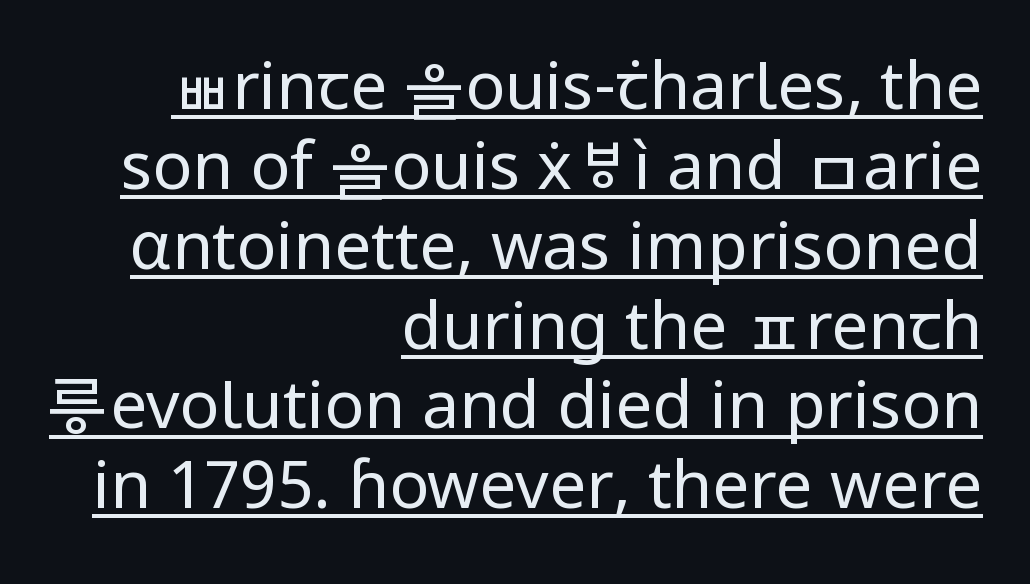
The face used here is proportionally spaced, like ordinary book or web type. Typographically, this falls in the sans-serif category. Glance below the letters and you will spot a drawn line. Tracking here is standard; glyphs follow each other at the usual distance. Ink coverage per letter is moderate at most. Posture: vertical.
